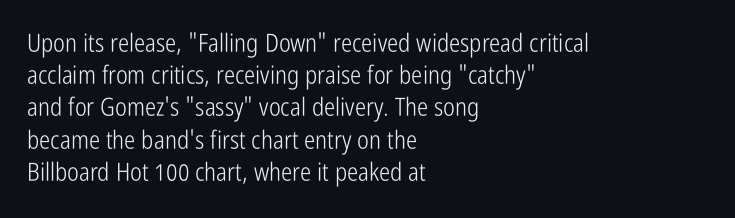
{"italic": "no", "bold": "no", "underline": "no", "align": "left", "line_spacing": "normal", "line_spacing_ratio": 1.29, "letter_spacing": "normal", "letter_spacing_em": 0.0, "glyph_px": 25}
